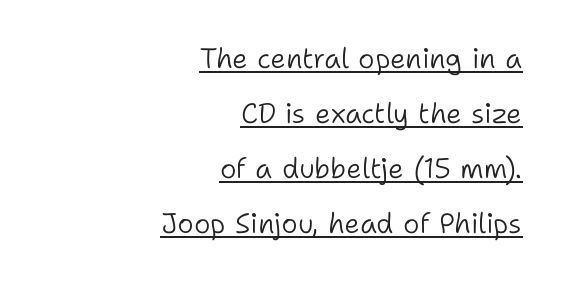
The image shows 28 px light sans-serif type, upright; set right-aligned, loose line spacing (1.97x), normal letter spacing, underlined; low stroke contrast and a medium x-height.
